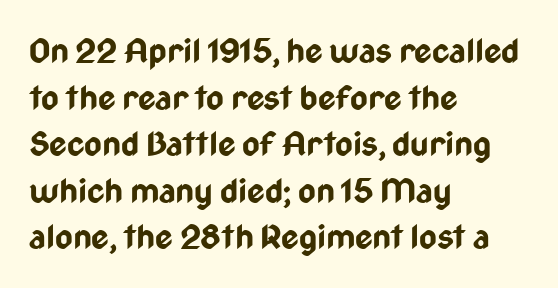
The image shows 34 px bold, condensed sans-serif type, upright; set left-aligned, normal line spacing (1.37x), normal letter spacing, not underlined; low stroke contrast and a medium x-height.
